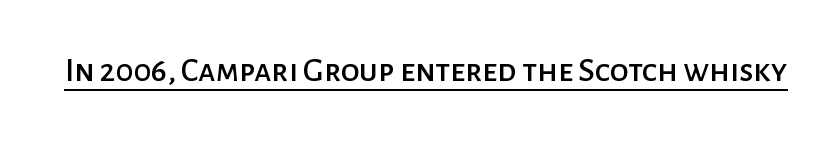
The image shows 34 px sans-serif type, upright; set normal letter spacing, underlined; low stroke contrast and a medium x-height.
